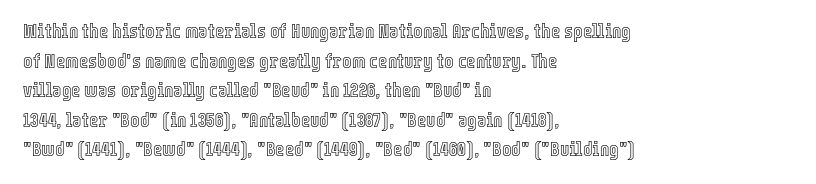
Q: Is the text italic (slanted)? A: No, it is upright.
Q: Is the text underlined? A: No.
Q: How is the paragraph aligned? A: Left-aligned.
Q: Is the spacing between letters normal or unusually wide? A: Normal.
Q: Is the spacing between lines tight, normal or loose? A: Normal.
